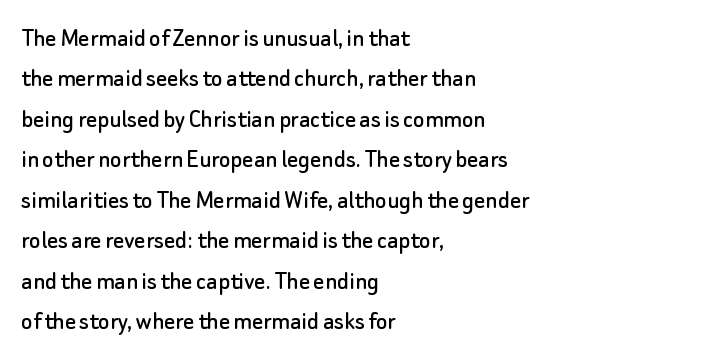
The image shows 27 px text type, upright; set left-aligned, normal line spacing (1.5x), normal letter spacing, not underlined.
